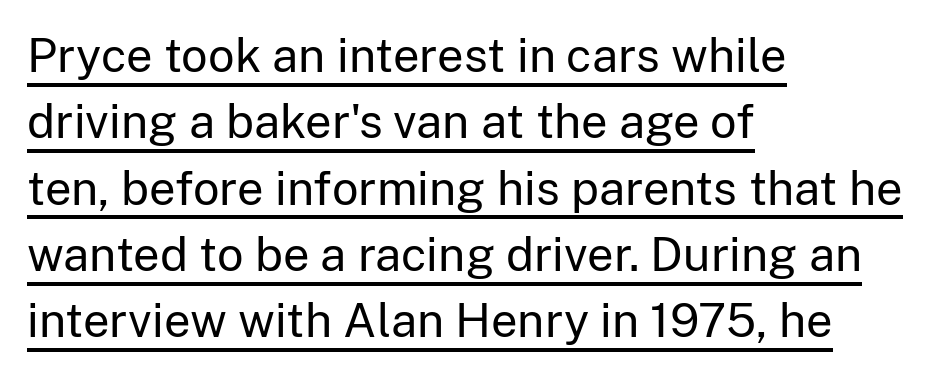
The glyphs are accompanied by a horizontal stroke just below them. Weight: in the light-to-regular range. The letters stand upright; this is a roman face. Stroke terminals: plain, sans-serif. Varying glyph widths throughout — classic text-font behaviour.
